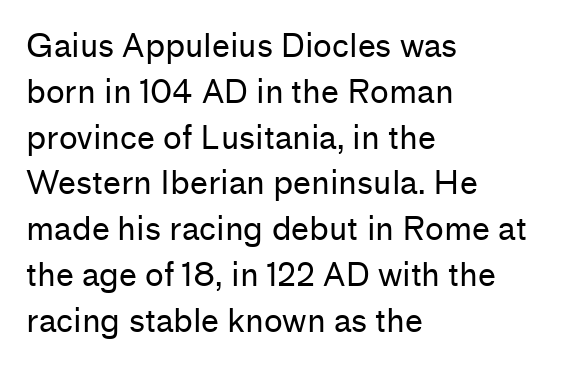
Q: Is the text bold? A: No.
Q: Is the text italic (slanted)? A: No, it is upright.
Q: Is the typeface a serif or a sans-serif typeface? A: Sans-serif.
Q: Is the text underlined? A: No.
Q: How is the paragraph aligned? A: Left-aligned.
Q: Is the spacing between letters normal or unusually wide? A: Normal.
Q: Is the spacing between lines tight, normal or loose? A: Normal.
Q: Width (condensed, normal, or wide)? A: Normal.
Q: Stroke contrast? A: Low.
Q: x-height? A: Medium.
Q: Monospaced? A: No.
